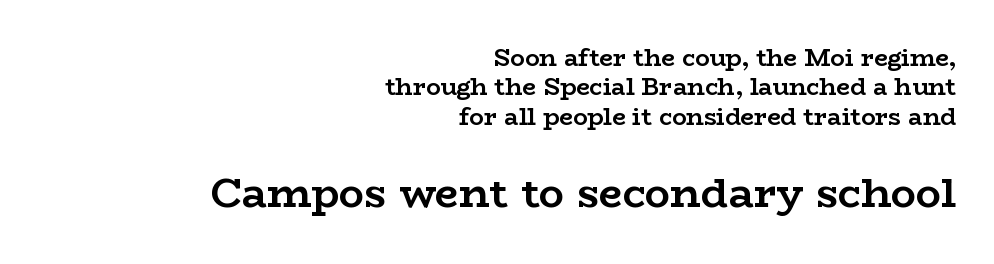
The image shows 42 px semibold, wide serif type, upright; set right-aligned, line spacing 1.22x, normal letter spacing, not underlined; the second (bottom) block is 1.75x larger; low stroke contrast and a medium x-height.
